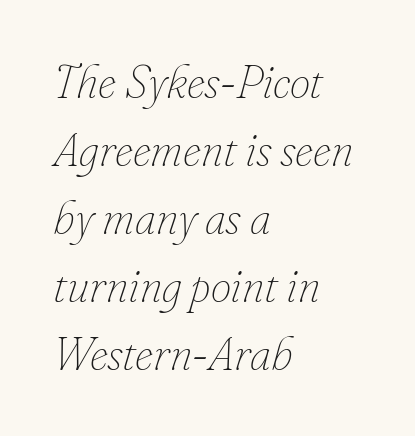
{"italic": "yes", "lean": "right", "slant_degrees": 16, "bold": "no", "weight": "thin", "width": "normal", "stroke_contrast": "low", "x_height": "small", "monospaced": "no", "underline": "no", "align": "left", "line_spacing": "normal", "line_spacing_ratio": 1.48, "letter_spacing": "normal", "letter_spacing_em": 0.0, "glyph_px": 46}
